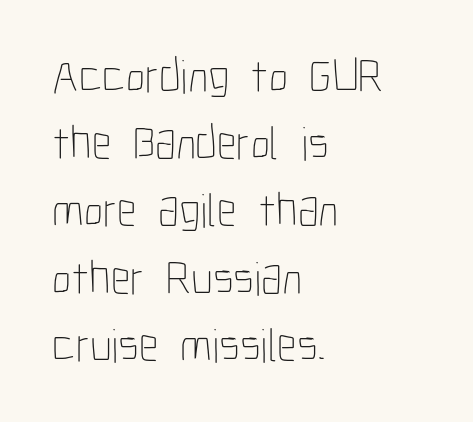
Each word holds together tightly as a unit, with standard inter-letter gaps. Do the letters lean? They stand straight. Leading: standard. Glance below the letters and you will spot only blank space.
